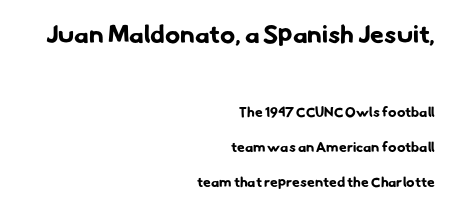
Q: Is the text bold? A: Yes.
Q: Is the text underlined? A: No.
Q: How is the paragraph aligned? A: Right-aligned.
Q: Is the spacing between letters normal or unusually wide? A: Normal.
Q: Is the spacing between lines tight, normal or loose? A: Loose.
Q: Which block of text is set in a larger size, the first (top) or the second (bottom)? A: The first (top) one.
